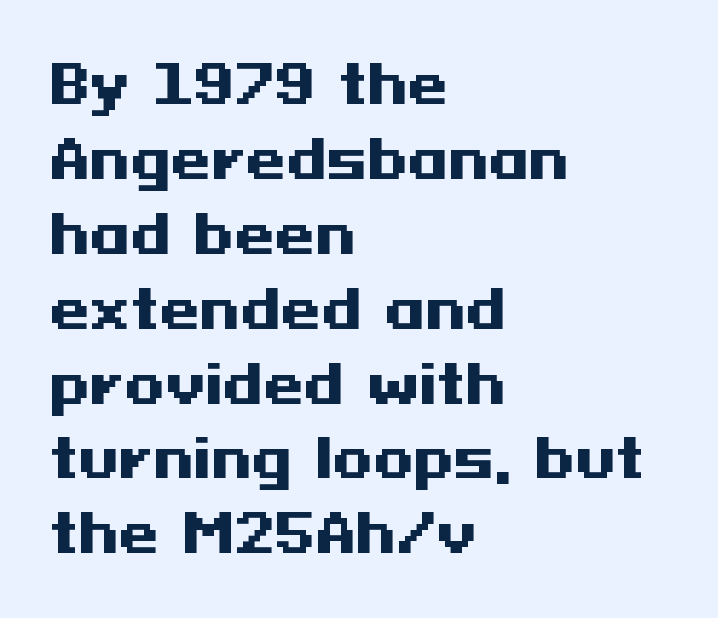
The image shows 52 px heavy, wide sans-serif type, upright; set left-aligned, normal line spacing (1.44x), normal letter spacing, not underlined; medium stroke contrast and a medium x-height.
